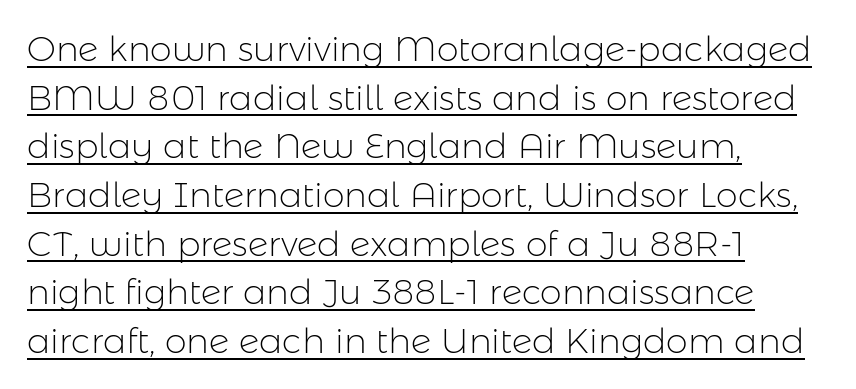
{"serif": "no", "italic": "no", "bold": "no", "weight": "light", "width": "normal", "stroke_contrast": "low", "x_height": "medium", "monospaced": "no", "underline": "yes", "align": "left", "line_spacing": "normal", "line_spacing_ratio": 1.39, "letter_spacing": "normal", "letter_spacing_em": 0.0, "glyph_px": 35}
